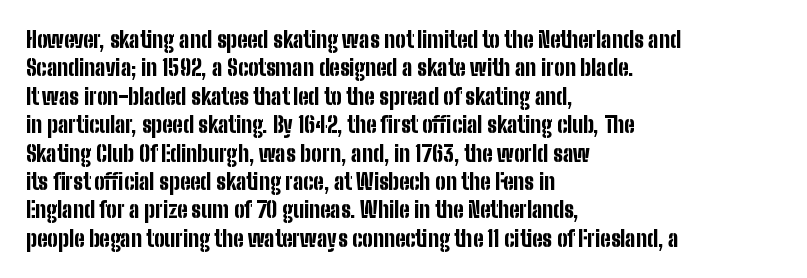
This is the regular roman posture of the typeface. The lines in this sample share a left origin and differ only in where they stop. Standard letterfit; no display-style spreading of the glyphs. Heavy-handed strokes throughout: this text is bold. The space directly below the letters is spotless.
